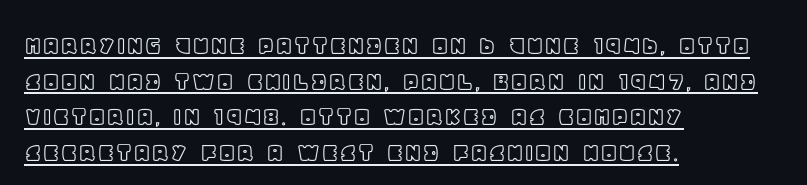
Q: Is the text italic (slanted)? A: No, it is upright.
Q: Is the text underlined? A: Yes.
Q: How is the paragraph aligned? A: Left-aligned.
Q: Is the spacing between letters normal or unusually wide? A: Normal.
Q: Width (condensed, normal, or wide)? A: Normal.
Q: x-height? A: Large.
Q: Monospaced? A: No.
